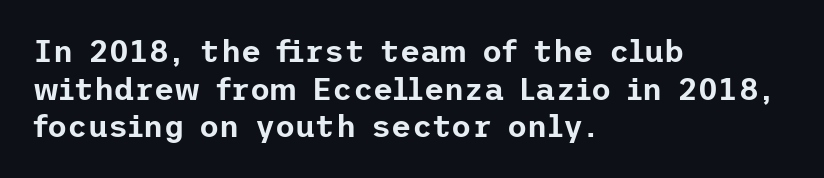
{"serif": "no", "italic": "no", "width": "normal", "stroke_contrast": "low", "x_height": "medium", "underline": "no", "align": "left", "line_spacing_ratio": 1.21, "letter_spacing": "normal", "letter_spacing_em": 0.0, "glyph_px": 31}
